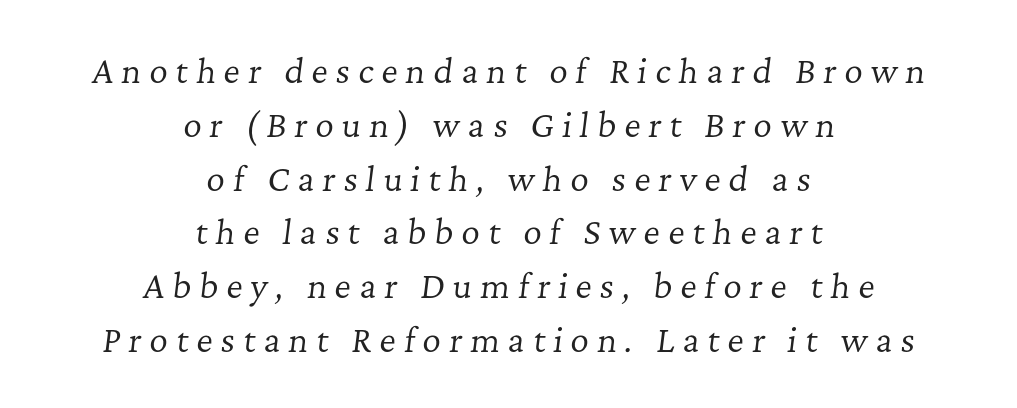
{"serif": "yes", "italic": "yes", "lean": "right", "slant_degrees": 7, "bold": "no", "weight": "regular", "width": "normal", "stroke_contrast": "low", "x_height": "medium", "monospaced": "no", "underline": "no", "align": "center", "line_spacing": "normal", "line_spacing_ratio": 1.68, "letter_spacing": "wide", "letter_spacing_em": 0.25, "glyph_px": 32}
